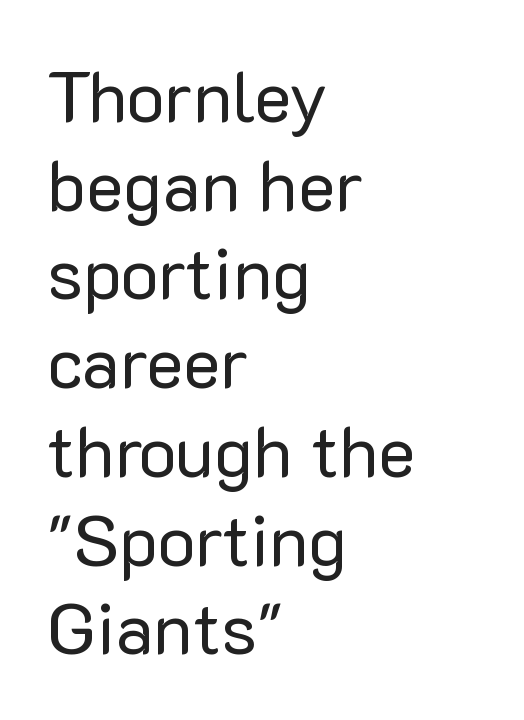
The image shows 71 px regular-weight sans-serif type, upright; set left-aligned, normal line spacing (1.25x), normal letter spacing, not underlined; low stroke contrast and a medium x-height.
